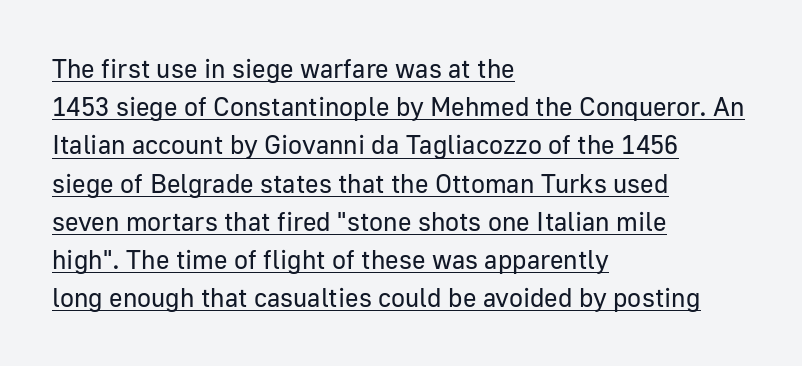
The image shows 26 px text type, upright; set left-aligned, normal line spacing (1.47x), normal letter spacing, underlined.
